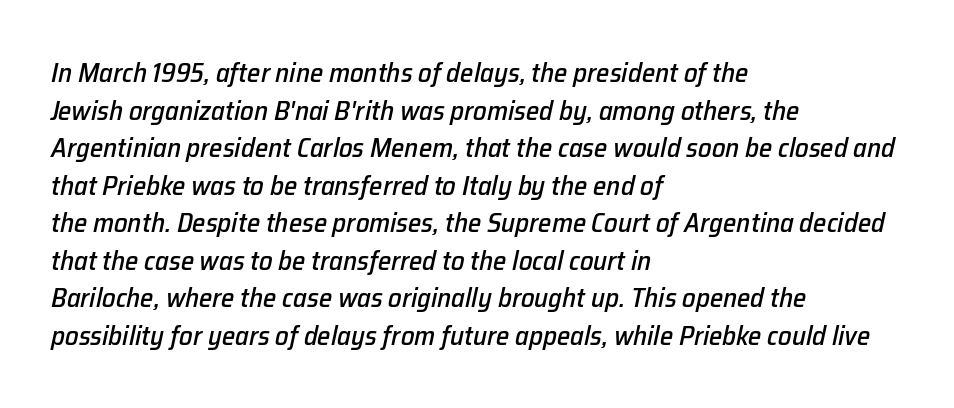
The type is set solid horizontally, with unmodified tracking. Regular leading. Slant detected: the letters are inclined. The strip under each line holds only bare page. Which margin do the lines hug? The left one — the right edge is uneven.
